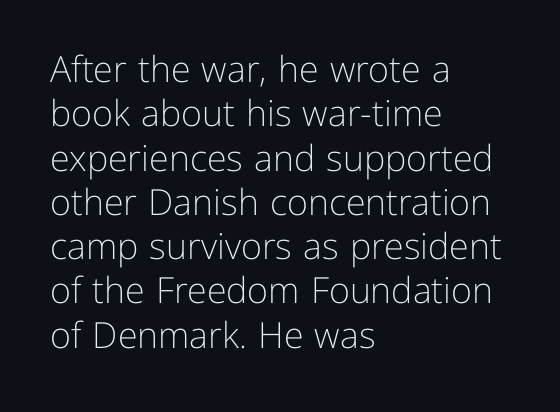
Q: Is the text bold? A: No.
Q: Is the text italic (slanted)? A: No, it is upright.
Q: Is the typeface a serif or a sans-serif typeface? A: Sans-serif.
Q: Is the text underlined? A: No.
Q: How is the paragraph aligned? A: Left-aligned.
Q: Is the spacing between letters normal or unusually wide? A: Normal.
Q: Width (condensed, normal, or wide)? A: Normal.
Q: Stroke contrast? A: Low.
Q: x-height? A: Medium.
Q: Monospaced? A: No.
